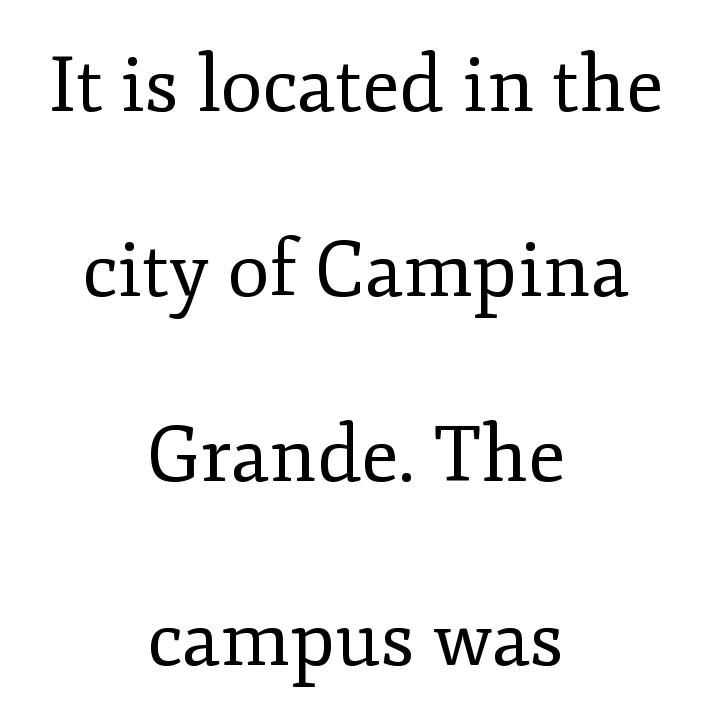
Q: Is the text bold? A: No.
Q: Is the text italic (slanted)? A: No, it is upright.
Q: Is the typeface a serif or a sans-serif typeface? A: Serif.
Q: Is the text underlined? A: No.
Q: How is the paragraph aligned? A: Centered.
Q: Is the spacing between letters normal or unusually wide? A: Normal.
Q: Is the spacing between lines tight, normal or loose? A: Loose.
Q: Width (condensed, normal, or wide)? A: Normal.
Q: Stroke contrast? A: Low.
Q: x-height? A: Small.
Q: Monospaced? A: No.
